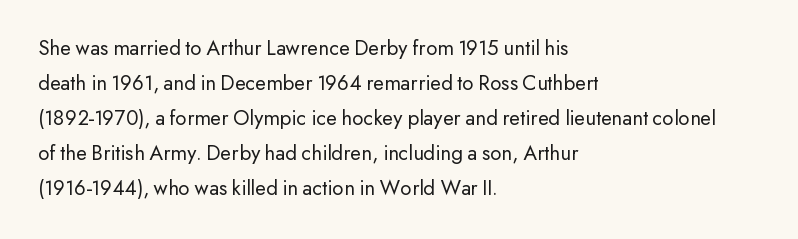
The image shows 22 px text type, upright; set left-aligned, normal line spacing (1.59x), normal letter spacing, not underlined.
